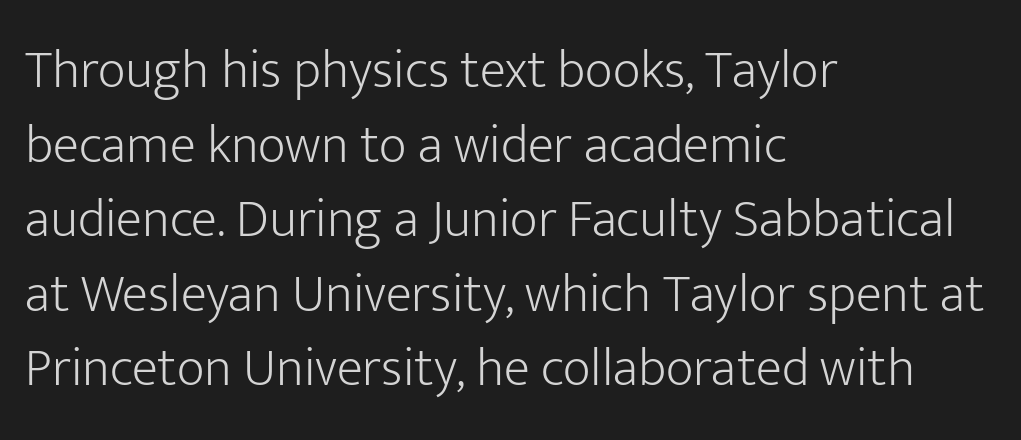
Q: Is the text bold? A: No.
Q: Is the text italic (slanted)? A: No, it is upright.
Q: Is the typeface a serif or a sans-serif typeface? A: Sans-serif.
Q: Is the text underlined? A: No.
Q: How is the paragraph aligned? A: Left-aligned.
Q: Is the spacing between letters normal or unusually wide? A: Normal.
Q: Is the spacing between lines tight, normal or loose? A: Normal.
Q: Width (condensed, normal, or wide)? A: Normal.
Q: Stroke contrast? A: Low.
Q: x-height? A: Medium.
Q: Monospaced? A: No.
